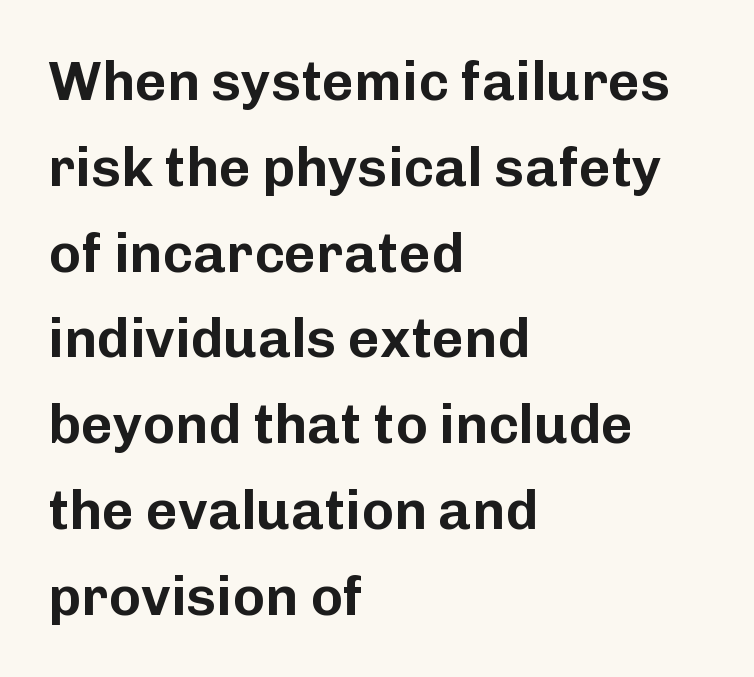
The image shows 55 px sans-serif type, upright; set left-aligned, normal line spacing (1.56x), normal letter spacing, not underlined; low stroke contrast and a medium x-height.
